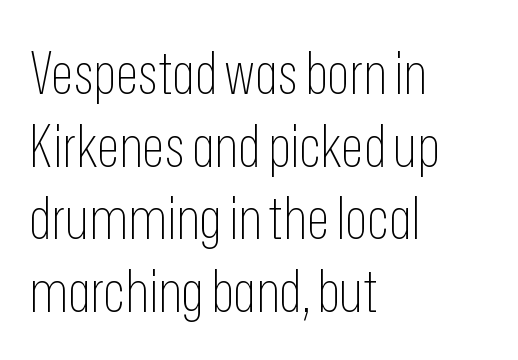
The image shows 59 px thin, condensed sans-serif type, upright; set left-aligned, line spacing 1.23x, normal letter spacing, not underlined; low stroke contrast and a medium x-height.
